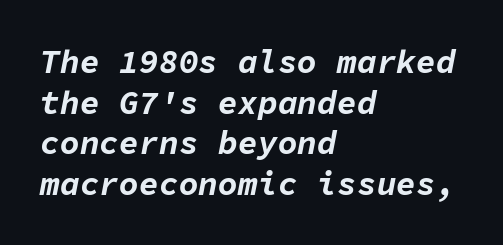
{"italic": "yes", "lean": "right", "slant_degrees": 11, "bold": "yes", "weight": "bold", "width": "normal", "stroke_contrast": "low", "x_height": "medium", "monospaced": "yes", "underline": "no", "align": "left", "line_spacing_ratio": 1.23, "letter_spacing": "normal", "letter_spacing_em": 0.0, "glyph_px": 33}
